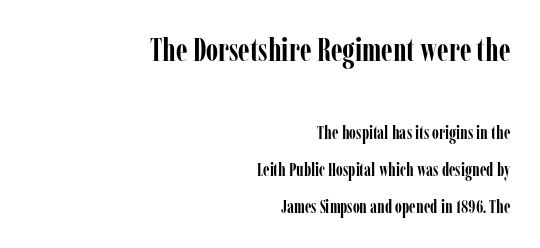
I'd call this a serif setting — the letters wear small feet. Loosely led — the rows are spread out. These lines carry a lot of weight — the face is fully bold. Short and long lines alike share a common ending point at right.
